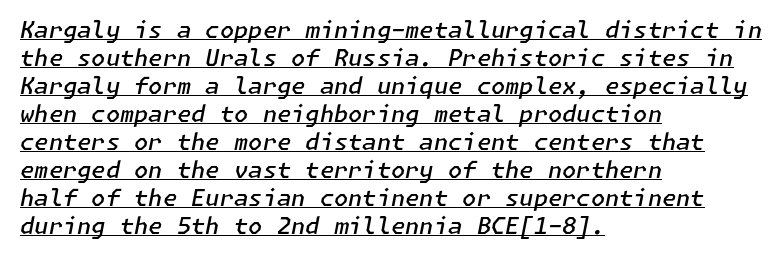
{"italic": "yes", "lean": "right", "slant_degrees": 11, "bold": "semi", "underline": "yes", "align": "left", "line_spacing_ratio": 1.22, "letter_spacing": "normal", "letter_spacing_em": 0.0, "glyph_px": 23}
